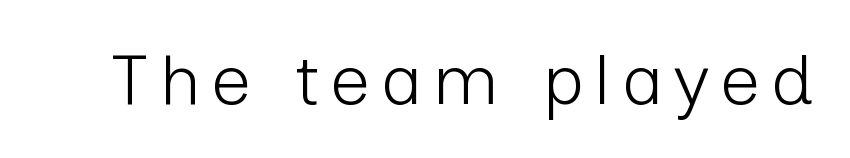
{"serif": "no", "italic": "no", "bold": "no", "weight": "light", "width": "normal", "stroke_contrast": "low", "x_height": "medium", "monospaced": "no", "underline": "no", "glyph_px": 71}
